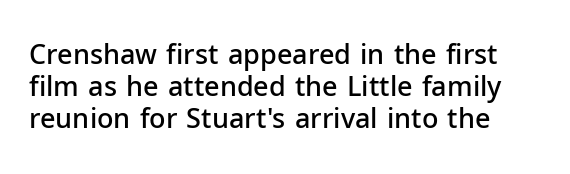
Q: Is the text bold? A: Semi-bold.
Q: Is the text italic (slanted)? A: No, it is upright.
Q: Is the text underlined? A: No.
Q: Is the spacing between letters normal or unusually wide? A: Normal.
